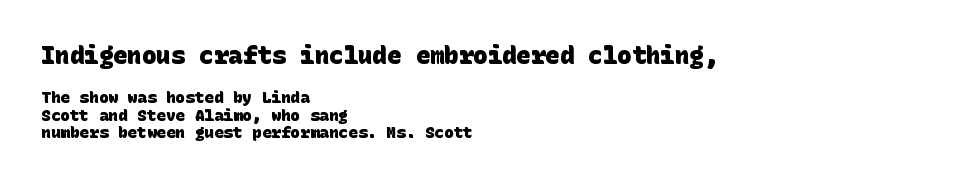
Q: Is the text bold? A: Yes.
Q: Is the text underlined? A: No.
Q: How is the paragraph aligned? A: Left-aligned.
Q: Is the spacing between letters normal or unusually wide? A: Normal.
Q: Is the spacing between lines tight, normal or loose? A: Tight.
Q: Which block of text is set in a larger size, the first (top) or the second (bottom)? A: The first (top) one.
